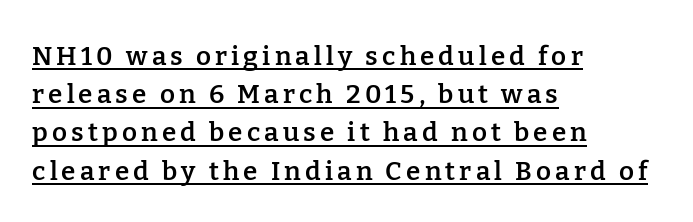
{"italic": "no", "bold": "semi", "underline": "yes", "align": "left", "line_spacing": "normal", "line_spacing_ratio": 1.47, "glyph_px": 26}
